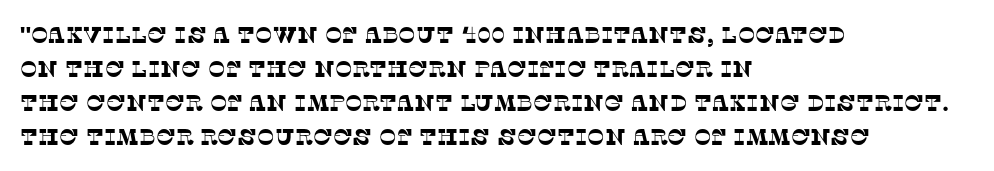
Q: Is the text underlined? A: No.
Q: How is the paragraph aligned? A: Left-aligned.
Q: Is the spacing between letters normal or unusually wide? A: Normal.
Q: Is the spacing between lines tight, normal or loose? A: Normal.
